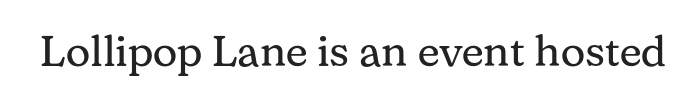
{"serif": "yes", "italic": "no", "bold": "no", "weight": "regular", "width": "normal", "stroke_contrast": "medium", "x_height": "medium", "monospaced": "no", "underline": "no", "letter_spacing": "normal", "letter_spacing_em": 0.0, "glyph_px": 43}
